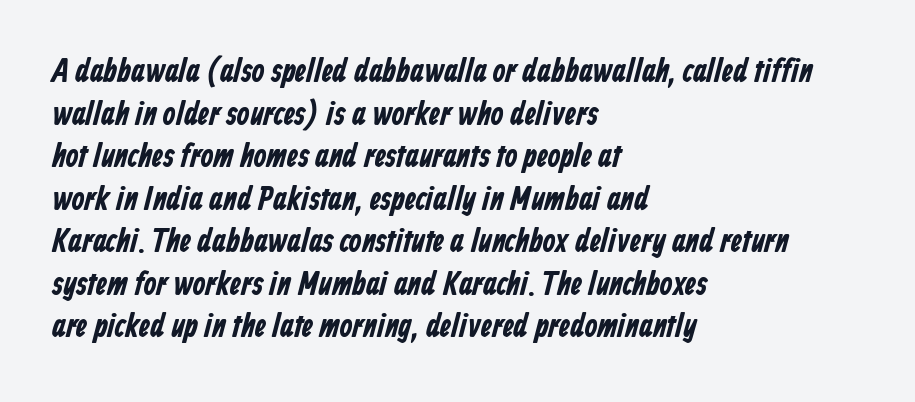
The image shows 33 px bold, condensed sans-serif type; set left-aligned, normal line spacing (1.29x), normal letter spacing, not underlined; low stroke contrast and a medium x-height.
